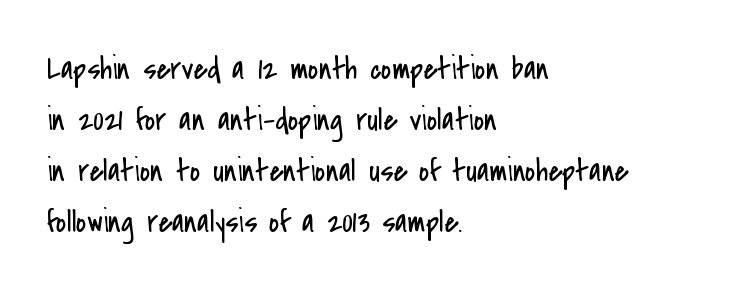
The image shows 32 px regular-weight, condensed sans-serif type, upright; set left-aligned, normal line spacing (1.59x), normal letter spacing, not underlined; low stroke contrast and a small x-height.
